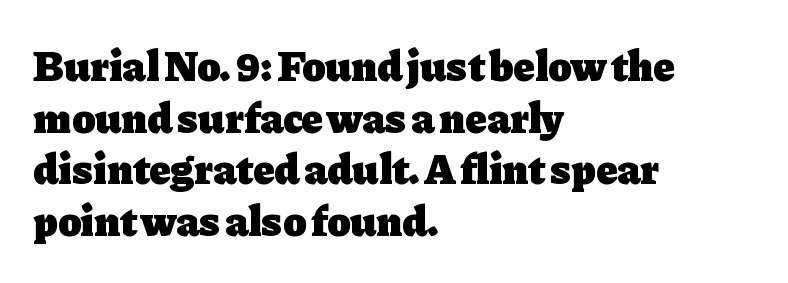
The type family on display is of the serif kind. The passage shown is emphatically bold. Descender tails drop into unmarked territory. Is the block centered? No — it sits flush against the left margin.
